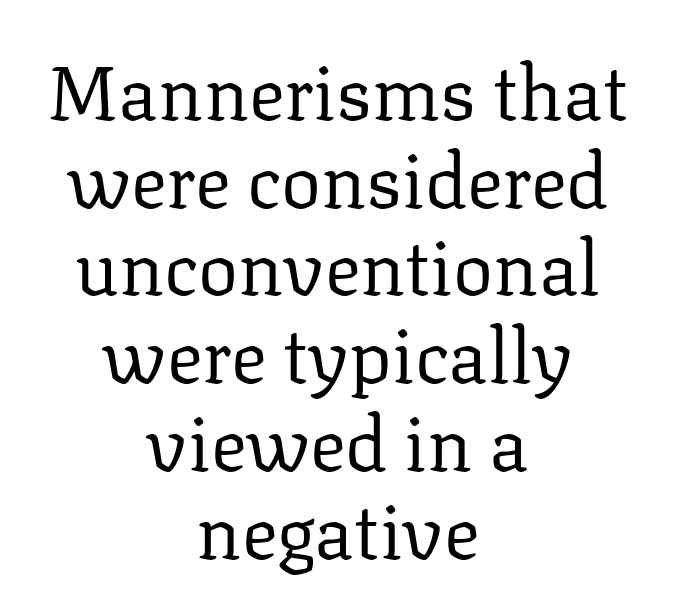
The image shows 75 px regular-weight serif type, upright; set centered, line spacing 1.17x, normal letter spacing, not underlined; low stroke contrast and a medium x-height.
